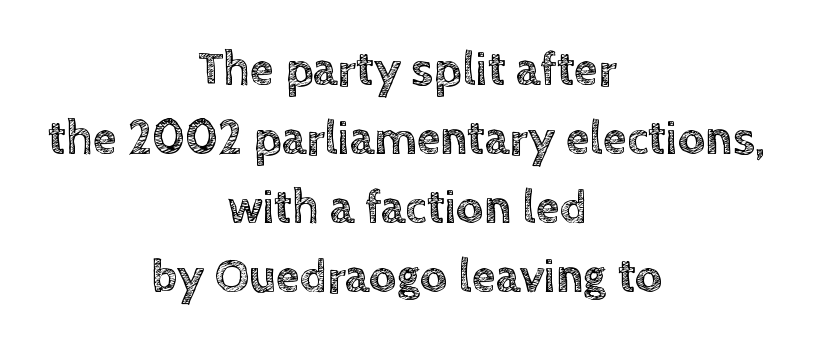
Q: Is the text italic (slanted)? A: No, it is upright.
Q: Is the text underlined? A: No.
Q: How is the paragraph aligned? A: Centered.
Q: Is the spacing between letters normal or unusually wide? A: Normal.
Q: Is the spacing between lines tight, normal or loose? A: Normal.
Q: Width (condensed, normal, or wide)? A: Normal.
Q: x-height? A: Large.
Q: Monospaced? A: No.
